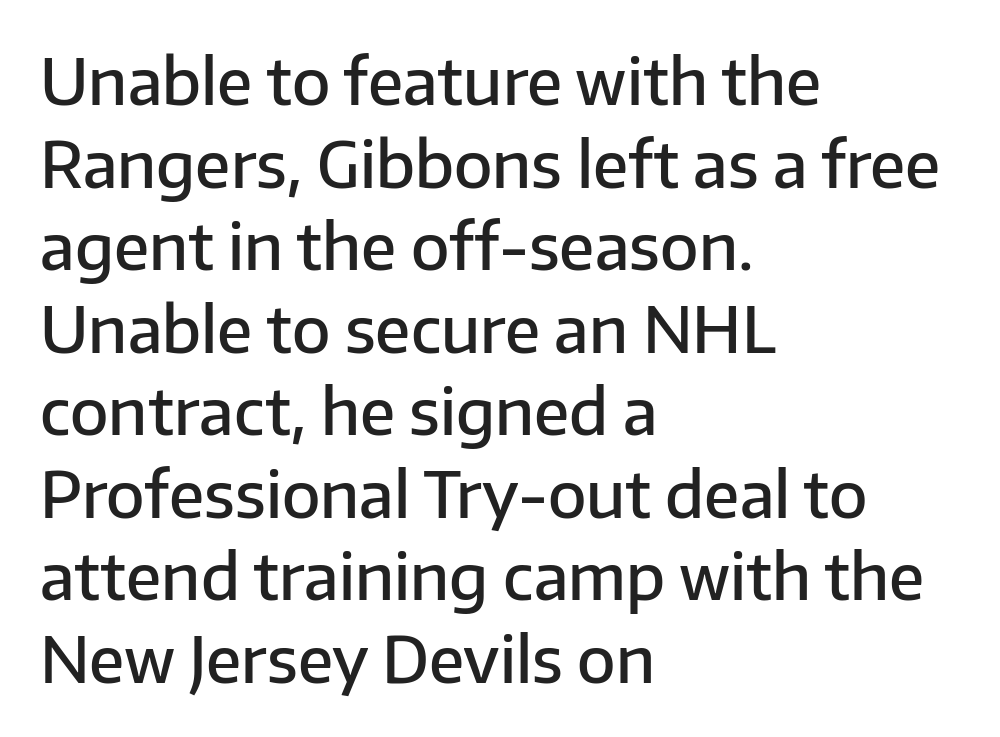
{"serif": "no", "italic": "no", "bold": "semi", "weight": "semibold", "width": "normal", "stroke_contrast": "low", "x_height": "medium", "monospaced": "no", "underline": "no", "align": "left", "line_spacing": "normal", "line_spacing_ratio": 1.31, "letter_spacing": "normal", "letter_spacing_em": 0.0, "glyph_px": 63}
